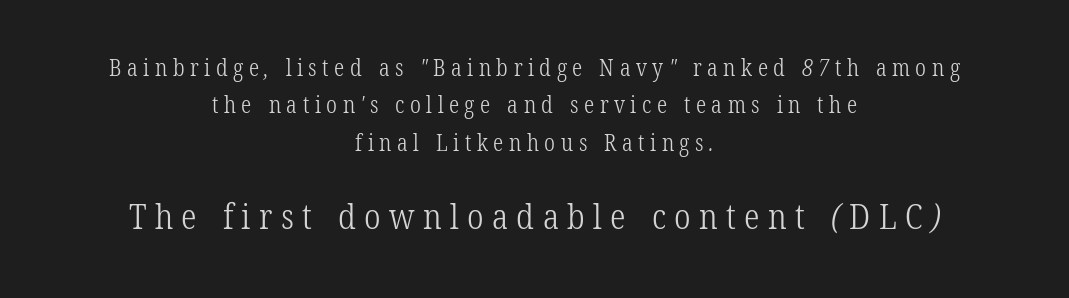
Plain, unruled lines of type. The designer went with a serif here, giving each stem small feet. Stroke mass is kept to a normal reading level or below. Here the designer chose a conventional face with non-uniform glyph widths. A normal amount of white space separates one row of letters from the next.
